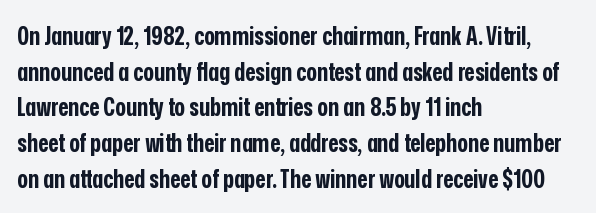
The image shows 25 px bold type, upright; set left-aligned, normal line spacing (1.43x), normal letter spacing, not underlined.
